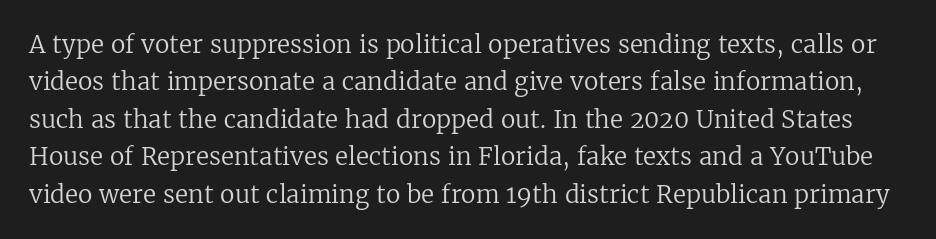
The image shows 24 px text type, upright; set normal line spacing (1.56x), normal letter spacing, not underlined.
